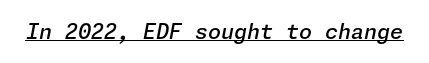
Q: Is the text bold? A: Semi-bold.
Q: Is the text italic (slanted)? A: Yes, it leans right by about 11 degrees.
Q: Is the text underlined? A: Yes.
Q: Is the spacing between letters normal or unusually wide? A: Normal.
